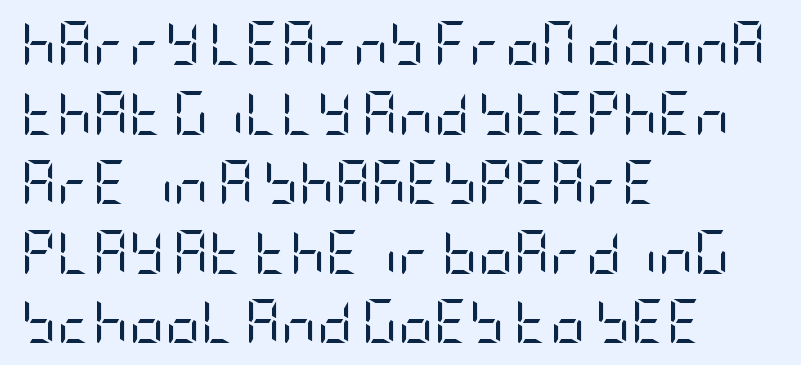
Unbolded letterforms with no extra heft. One-word summary of the alignment: left. There is no visible air inserted between adjacent glyphs. The designer left line spacing at the default. The space directly below the letters is spotless.
